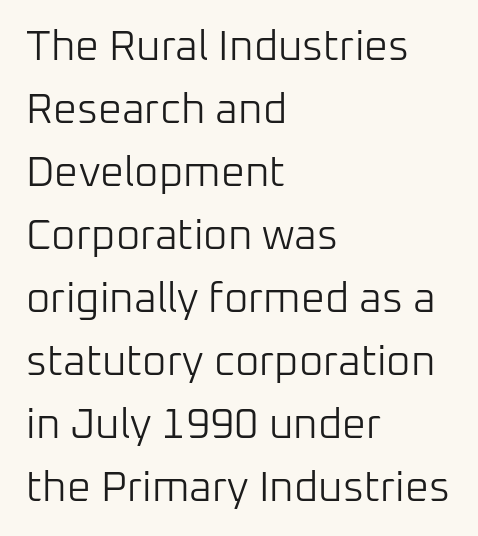
{"serif": "no", "italic": "no", "bold": "no", "weight": "light", "width": "normal", "stroke_contrast": "low", "x_height": "medium", "monospaced": "no", "underline": "no", "align": "left", "line_spacing": "normal", "line_spacing_ratio": 1.5, "letter_spacing": "normal", "letter_spacing_em": 0.0, "glyph_px": 42}
